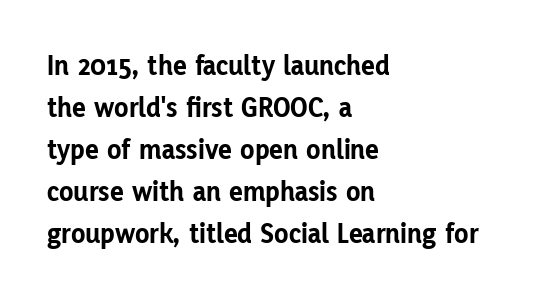
{"serif": "no", "italic": "no", "bold": "yes", "weight": "bold", "width": "normal", "stroke_contrast": "low", "x_height": "medium", "monospaced": "no", "underline": "no", "align": "left", "line_spacing": "normal", "line_spacing_ratio": 1.45, "letter_spacing": "normal", "letter_spacing_em": 0.0, "glyph_px": 29}
